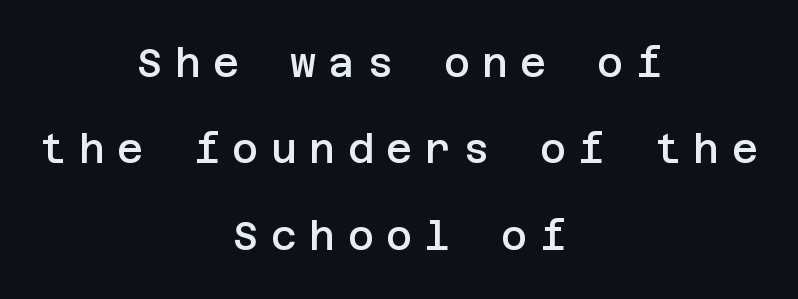
The image shows 40 px semibold sans-serif type, upright; set centered, loose line spacing (2.16x), unusually wide letter spacing (+0.31 em), not underlined; low stroke contrast and a large x-height.
